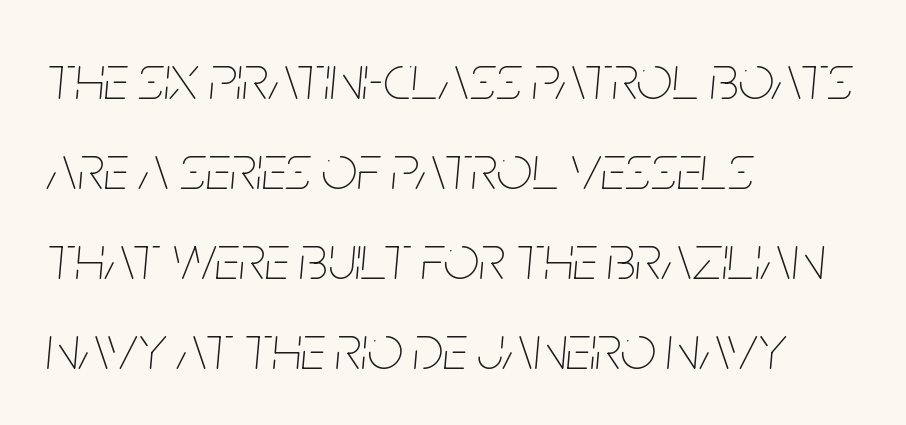
{"italic": "yes", "lean": "right", "slant_degrees": 5, "bold": "no", "weight": "thin", "width": "condensed", "stroke_contrast": "low", "x_height": "large", "monospaced": "no", "underline": "no", "align": "left", "line_spacing": "normal", "line_spacing_ratio": 1.43, "letter_spacing": "normal", "letter_spacing_em": 0.0, "glyph_px": 63}
